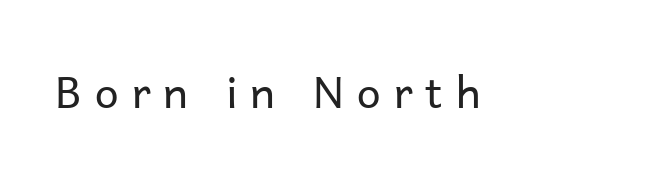
The image shows 43 px regular-weight sans-serif type, upright; set unusually wide letter spacing (+0.3 em), not underlined; low stroke contrast and a medium x-height.
